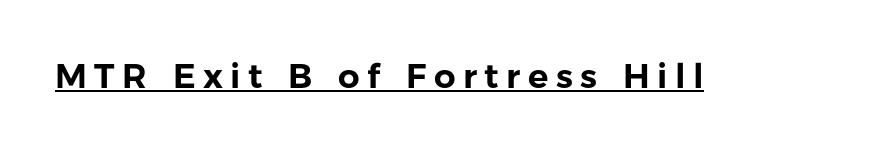
{"serif": "no", "italic": "no", "width": "normal", "stroke_contrast": "low", "x_height": "medium", "monospaced": "no", "underline": "yes", "letter_spacing": "wide", "letter_spacing_em": 0.22, "glyph_px": 34}
